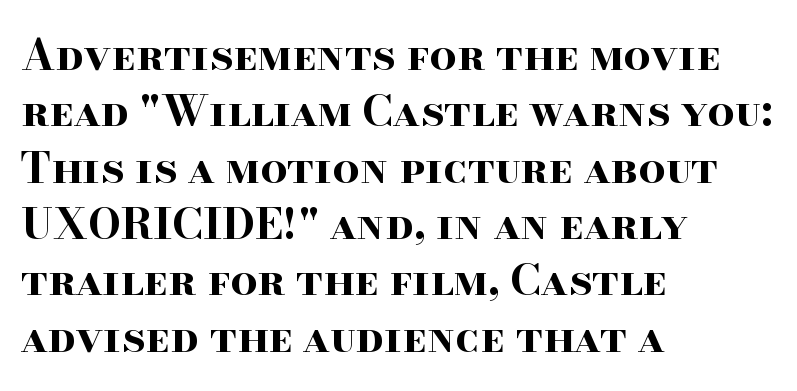
This block has exactly the height ordinary leading produces. The rendering anchors every line to the left-hand side. Nope, not italic — everything's standing straight. Look at the bottom of the vertical strokes: they flare into serifs here. Bare-footed words on every line.
